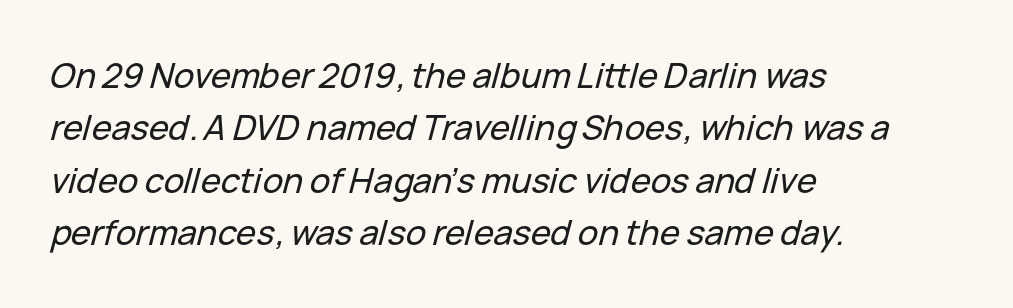
Q: Is the text italic (slanted)? A: Yes, it leans right by about 15 degrees.
Q: Is the text underlined? A: No.
Q: How is the paragraph aligned? A: Left-aligned.
Q: Is the spacing between letters normal or unusually wide? A: Normal.
Q: Is the spacing between lines tight, normal or loose? A: Normal.
Q: Width (condensed, normal, or wide)? A: Normal.
Q: Stroke contrast? A: Low.
Q: x-height? A: Medium.
Q: Monospaced? A: No.
